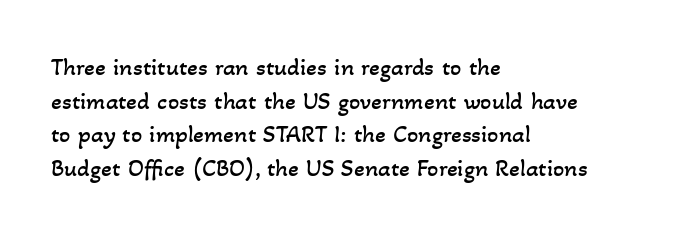
Q: Is the text bold? A: No.
Q: Is the text underlined? A: No.
Q: How is the paragraph aligned? A: Left-aligned.
Q: Is the spacing between letters normal or unusually wide? A: Normal.
Q: Is the spacing between lines tight, normal or loose? A: Normal.
